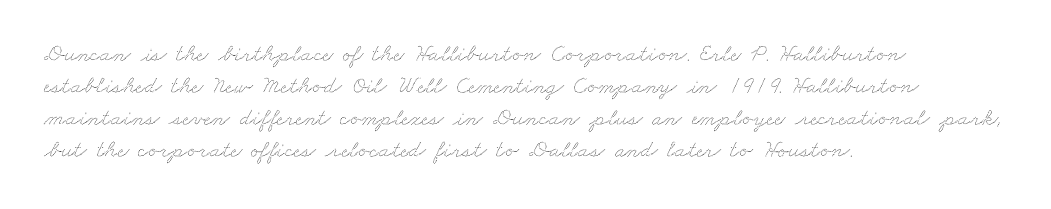
Tracking value appears to be zero — textbook default spacing. Notice how the passage keeps a crisp vertical edge on the left only. Anything drawn beneath the words? Only blank space. Baseline-to-baseline distance is the conventional proportion of letter height.
